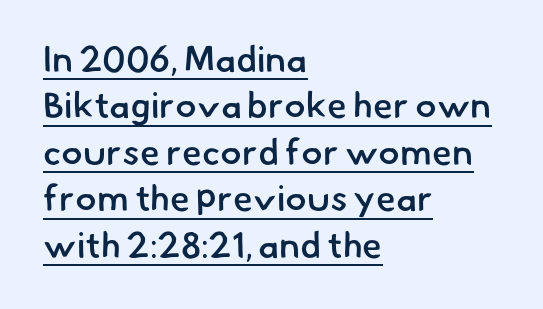
{"serif": "no", "bold": "semi", "weight": "semibold", "width": "normal", "stroke_contrast": "low", "x_height": "small", "monospaced": "no", "underline": "yes", "align": "left", "line_spacing": "normal", "line_spacing_ratio": 1.29, "letter_spacing": "normal", "letter_spacing_em": 0.0, "glyph_px": 36}
